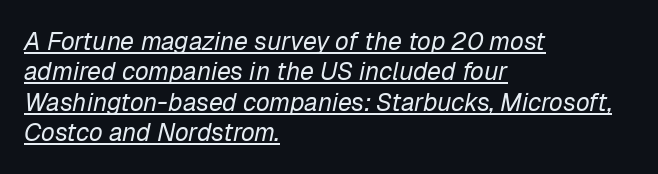
The axis of the letterforms is tilted away from vertical. The passage is arranged the way most books set body copy — flush left. Underline: present. No heavy texture on the line: the type isn't bold. Look at the tracking — it's just the regular setting, nothing added.
